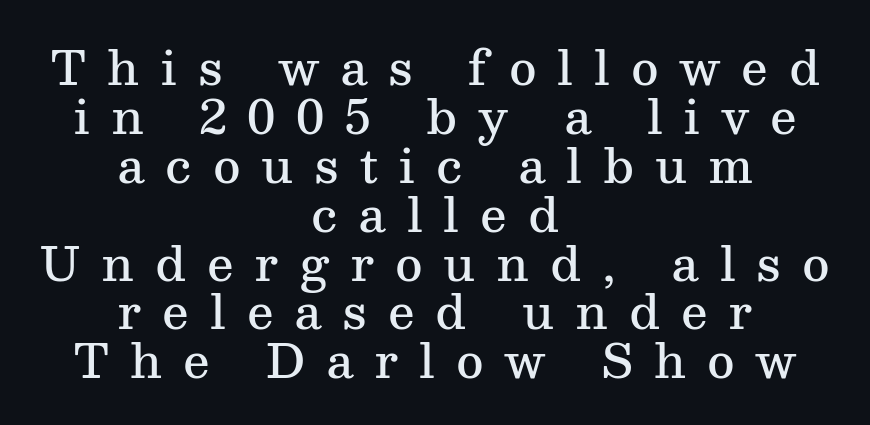
Q: Is the text bold? A: Semi-bold.
Q: Is the text italic (slanted)? A: No, it is upright.
Q: Is the typeface a serif or a sans-serif typeface? A: Serif.
Q: Is the text underlined? A: No.
Q: How is the paragraph aligned? A: Centered.
Q: Is the spacing between letters normal or unusually wide? A: Unusually wide.
Q: Is the spacing between lines tight, normal or loose? A: Tight.
Q: Width (condensed, normal, or wide)? A: Normal.
Q: Stroke contrast? A: Medium.
Q: x-height? A: Medium.
Q: Monospaced? A: No.
